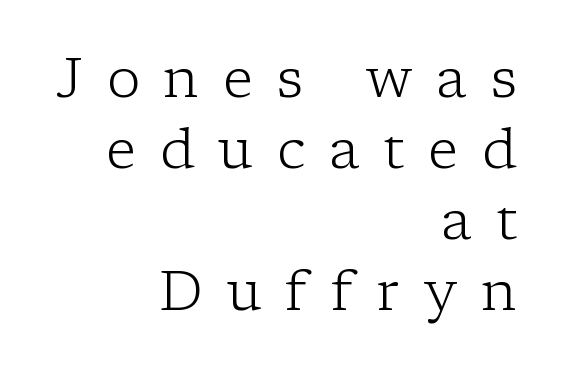
Q: Is the text bold? A: No.
Q: Is the text italic (slanted)? A: No, it is upright.
Q: Is the typeface a serif or a sans-serif typeface? A: Serif.
Q: Is the text underlined? A: No.
Q: How is the paragraph aligned? A: Right-aligned.
Q: Is the spacing between letters normal or unusually wide? A: Unusually wide.
Q: Is the spacing between lines tight, normal or loose? A: Normal.
Q: Width (condensed, normal, or wide)? A: Normal.
Q: Stroke contrast? A: Low.
Q: x-height? A: Medium.
Q: Monospaced? A: No.
